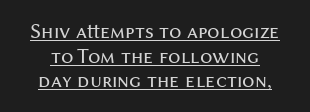
The image shows 22 px text type, upright; set tight line spacing (1.12x), normal letter spacing, underlined.
